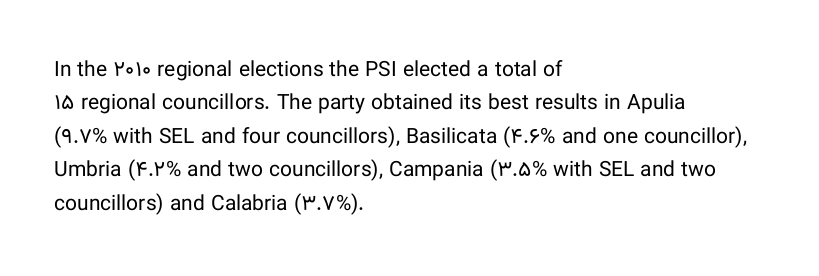
The image shows 21 px text type, upright; set left-aligned, normal line spacing (1.59x), normal letter spacing, not underlined.
